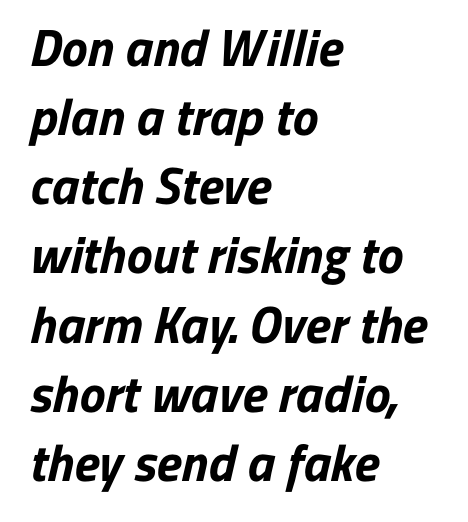
Teacher's note: observe the even left margin — that is flush-left alignment. Font category for this specimen: sans-serif. The designer left line spacing at the default. You could not count columns in this text — the font is proportionally spaced. Any mark beneath the type? The region is blank.
